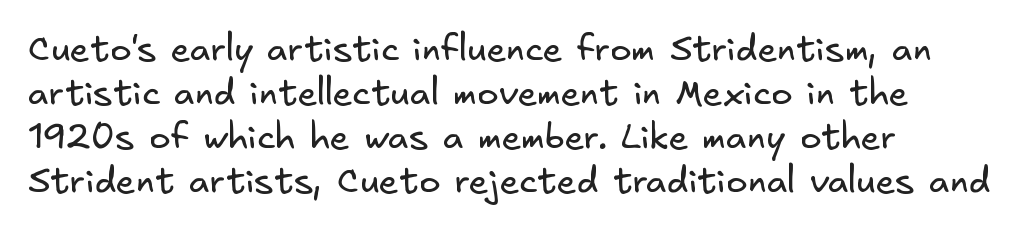
A sans-serif font was chosen for this passage. A light-to-regular cut is what we see here. The horizontal fit of the characters is conventional and even. Honestly, there is no underline to notice here at all. Typeset ragged right — the left edge is the straight one.
